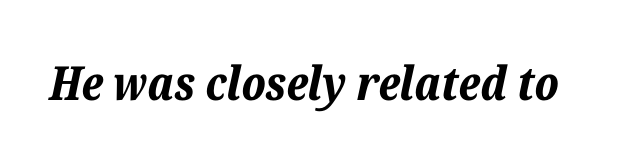
The rendering uses a bold face; every stroke is thick and dark. The line texture is even and compact thanks to regular tracking. Anything drawn beneath the words? Only blank space. A typesetter would call this proportional, since set widths differ per character. The font's italic variant was chosen for this text.
